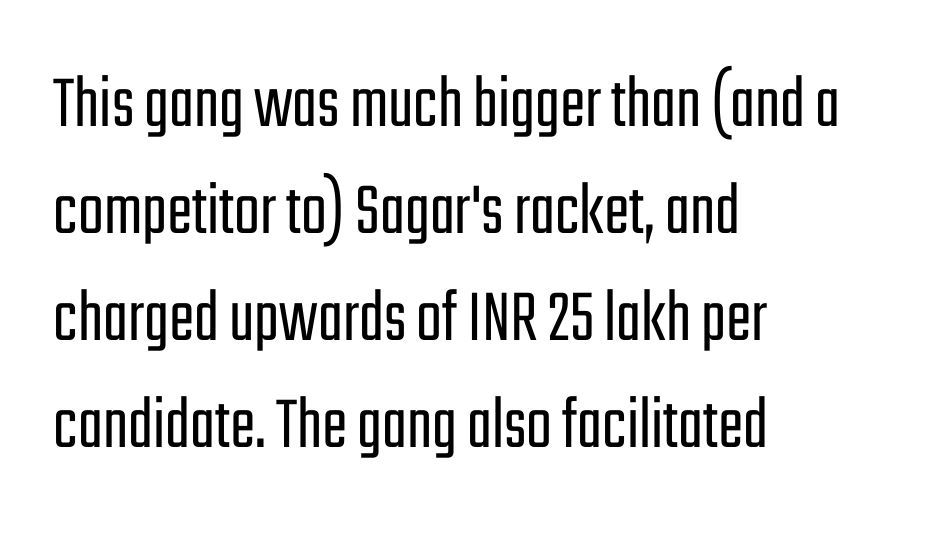
Honestly, the letter spacing is just normal — you wouldn't notice it. Posture: vertical. Horizontally, the lines are justified to the leading edge only. The foot of each line stays bare and open.
